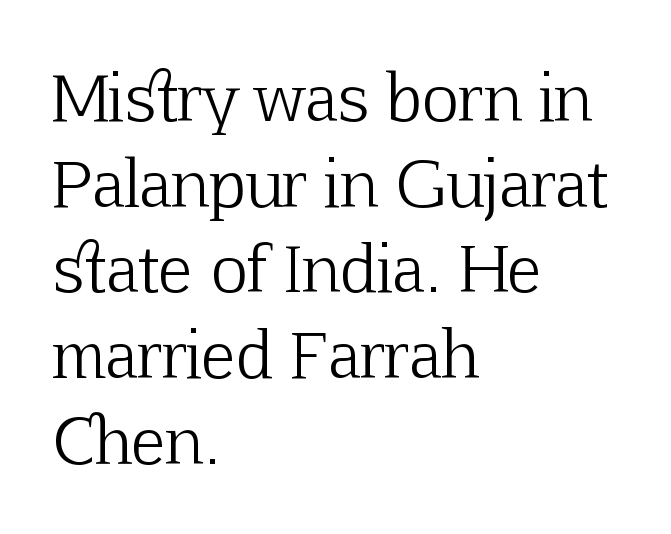
Unlike a clean sans, this face finishes its strokes with serifs. Reading down the block, your eye returns to a fixed left position each line. The horizontal fit of the characters is conventional and even. The block of text has a typical density, with ordinary space between rows. Style check: upright. Check under the words: just untouched page.
